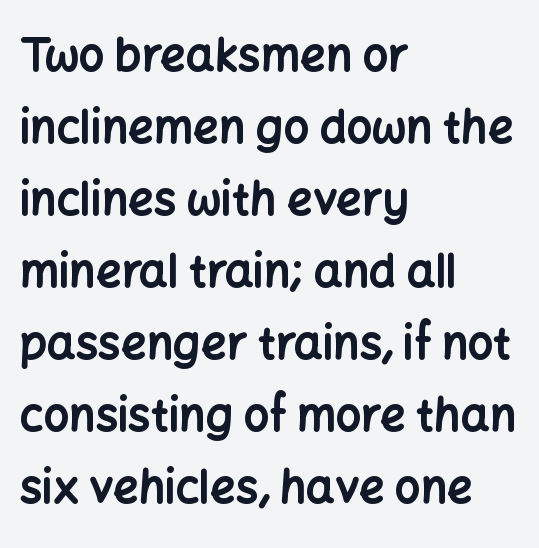
Q: Is the text bold? A: Yes.
Q: Is the text italic (slanted)? A: No, it is upright.
Q: Is the typeface a serif or a sans-serif typeface? A: Sans-serif.
Q: Is the text underlined? A: No.
Q: How is the paragraph aligned? A: Left-aligned.
Q: Is the spacing between letters normal or unusually wide? A: Normal.
Q: Is the spacing between lines tight, normal or loose? A: Normal.
Q: Width (condensed, normal, or wide)? A: Normal.
Q: Stroke contrast? A: Low.
Q: x-height? A: Medium.
Q: Monospaced? A: No.
